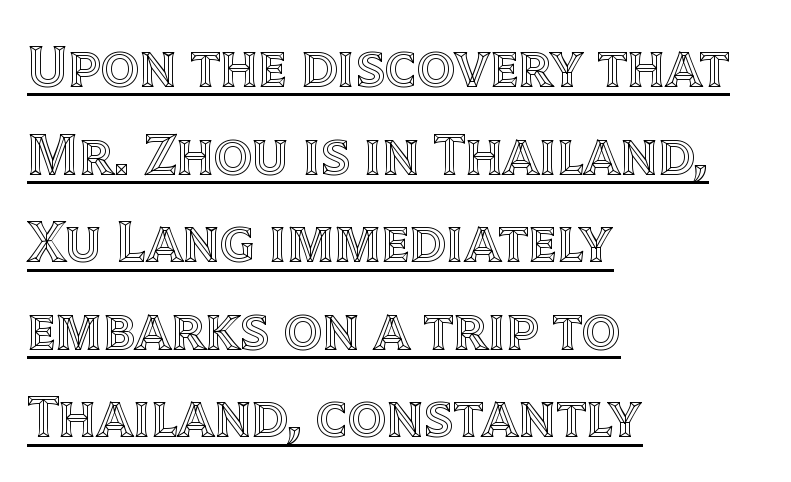
Q: Is the text italic (slanted)? A: No, it is upright.
Q: Is the text underlined? A: Yes.
Q: How is the paragraph aligned? A: Left-aligned.
Q: Is the spacing between letters normal or unusually wide? A: Normal.
Q: Is the spacing between lines tight, normal or loose? A: Normal.
Q: Width (condensed, normal, or wide)? A: Normal.
Q: x-height? A: Large.
Q: Monospaced? A: No.
